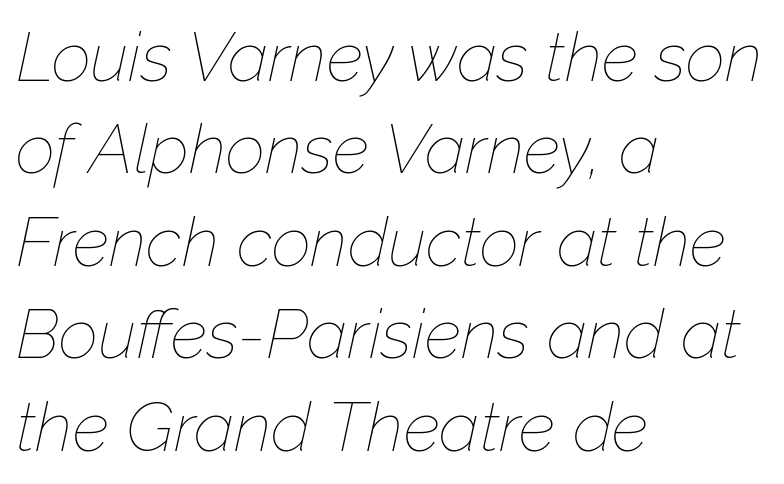
The image shows 69 px thin type, italic (leaning right); set left-aligned, normal line spacing (1.34x), normal letter spacing, not underlined; low stroke contrast and a medium x-height.
